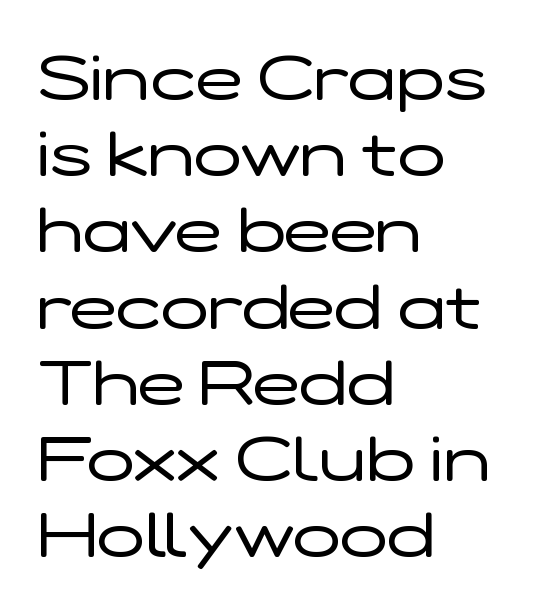
The image shows 63 px regular-weight, wide sans-serif type, upright; set left-aligned, line spacing 1.21x, normal letter spacing, not underlined; low stroke contrast and a medium x-height.
